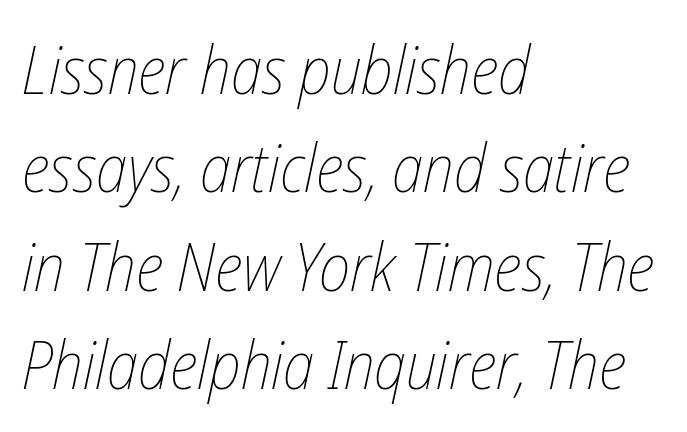
The image shows 67 px thin, condensed type, italic (leaning right); set left-aligned, normal line spacing (1.47x), normal letter spacing, not underlined; low stroke contrast and a medium x-height.
